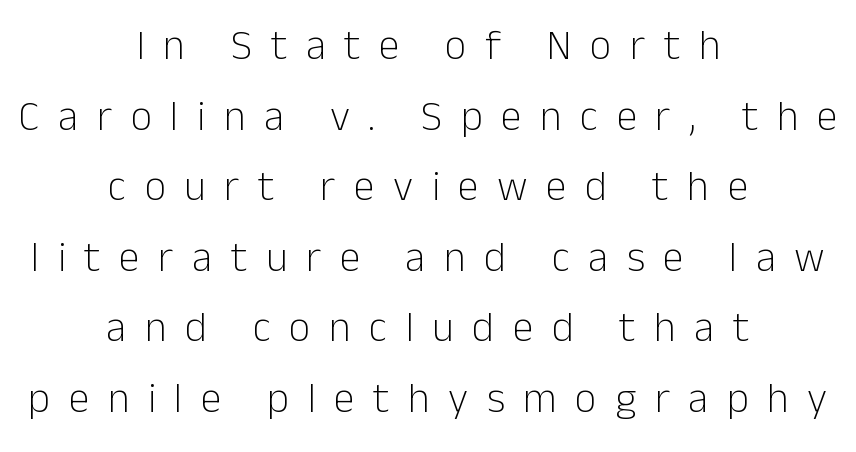
The lines sit at an ordinary, default distance from one another. Vertical strokes here are truly vertical. These lines are rendered in a variable-pitch font. Horizontal alignment here is central, giving a formal, balanced look. The face used here is rendered with a markedly widened letterfit.
